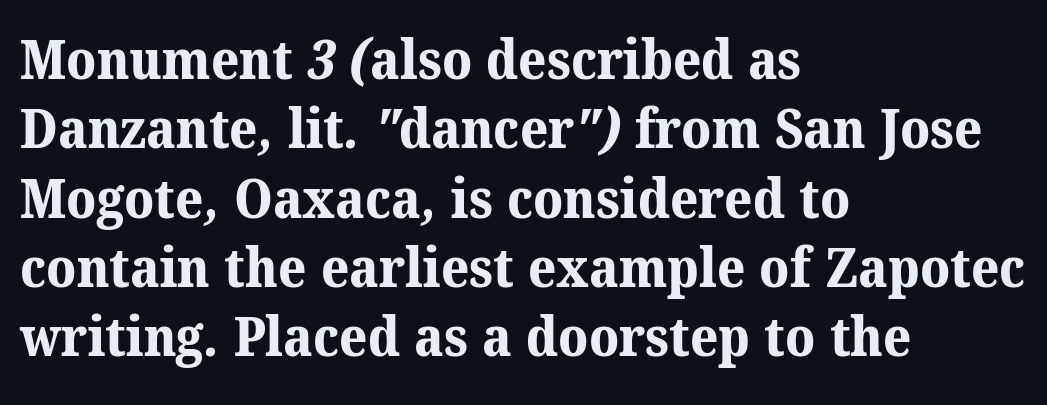
Q: Is the text bold? A: Yes.
Q: Is the typeface a serif or a sans-serif typeface? A: Serif.
Q: Is the text underlined? A: No.
Q: How is the paragraph aligned? A: Left-aligned.
Q: Is the spacing between letters normal or unusually wide? A: Normal.
Q: Is the spacing between lines tight, normal or loose? A: Normal.
Q: Width (condensed, normal, or wide)? A: Normal.
Q: Stroke contrast? A: Medium.
Q: x-height? A: Medium.
Q: Monospaced? A: No.
